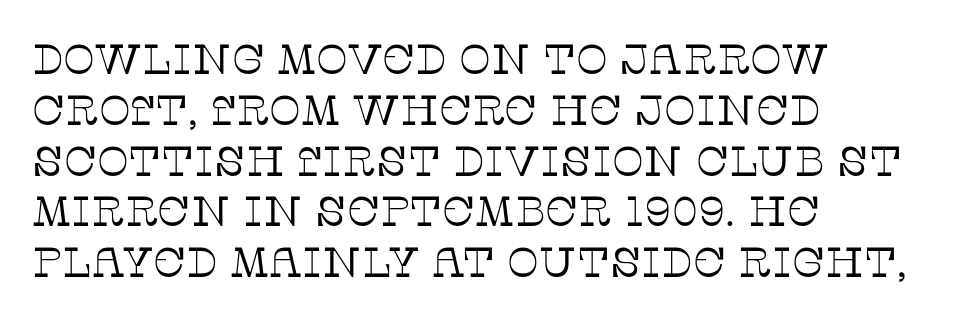
{"serif": "yes", "italic": "no", "bold": "no", "weight": "thin", "width": "normal", "stroke_contrast": "low", "x_height": "large", "monospaced": "no", "underline": "no", "align": "left", "line_spacing_ratio": 1.21, "letter_spacing": "normal", "letter_spacing_em": 0.0, "glyph_px": 42}
